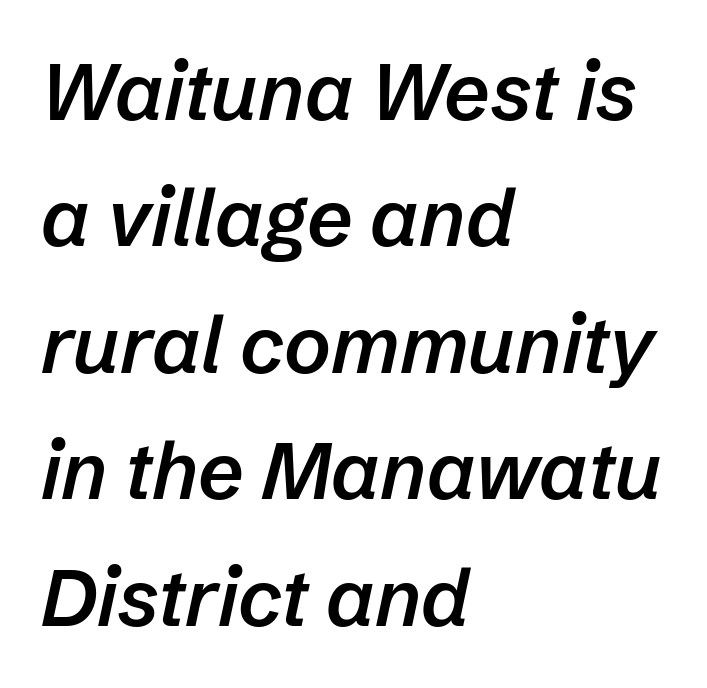
The image shows 80 px semibold type, italic (leaning right); set left-aligned, normal line spacing (1.58x), normal letter spacing, not underlined; low stroke contrast and a medium x-height.
